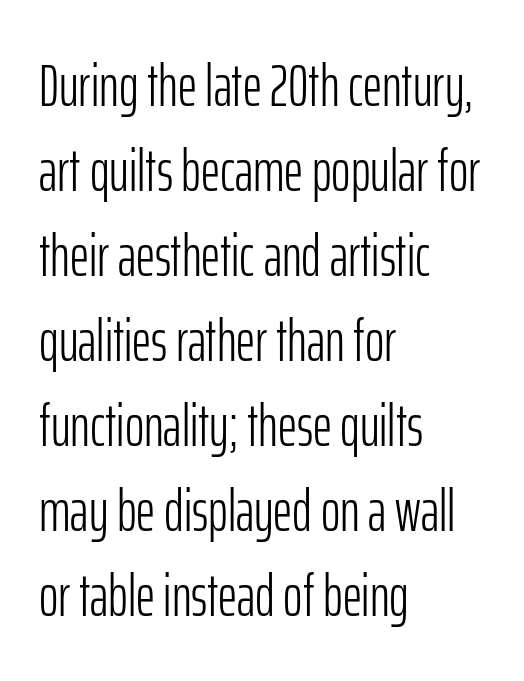
Layout note: lines flush left. The font sits on the lighter half of the weight spectrum, regular included. Has an underline been added? It has not. Normally led — the rows are evenly, conventionally spaced.
